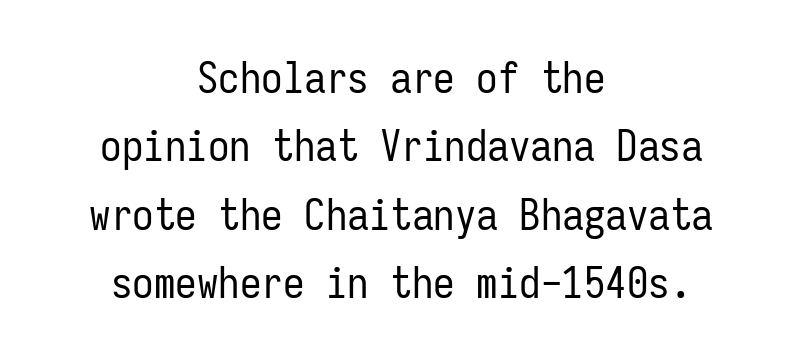
This rendering leaves character spacing at its baseline value. Horizontally, the lines are justified to the midpoint only. Each letter, wide or thin by design, is forced into the same width here. Unlike a traditional serif, this face leaves its strokes unadorned. Italic: no, the glyphs are upright roman.
